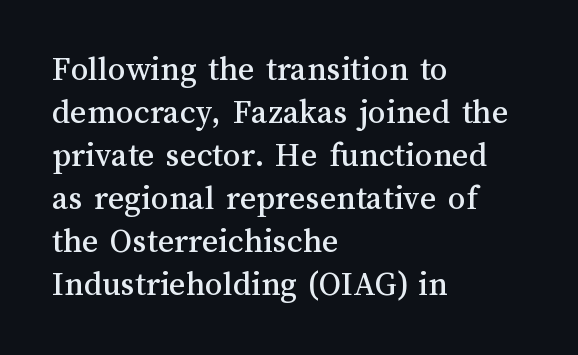
Q: Is the text italic (slanted)? A: No, it is upright.
Q: Is the text underlined? A: No.
Q: How is the paragraph aligned? A: Left-aligned.
Q: Is the spacing between letters normal or unusually wide? A: Normal.
Q: Width (condensed, normal, or wide)? A: Normal.
Q: Stroke contrast? A: Medium.
Q: x-height? A: Medium.
Q: Monospaced? A: No.
